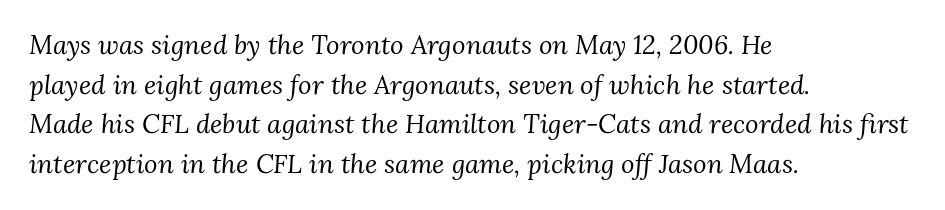
Letters rest on an invisible, unmarked baseline. These lines sit exactly where default settings would place them. The weight tops out at a normal text grade. Each line starts at the same left margin while the right side varies. Letter spacing: default. The lettering tilts uniformly, giving the passage an italic look.
